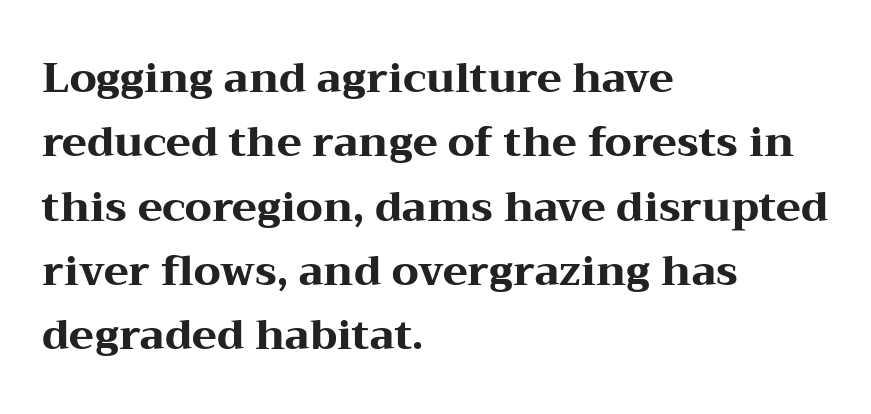
The image shows 41 px heavy, wide serif type, upright; set left-aligned, normal line spacing (1.57x), normal letter spacing, not underlined; medium stroke contrast and a medium x-height.
